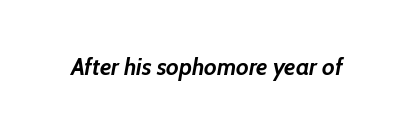
Quick note: underline off. The font is running at its bold setting. Nothing unusual about the tracking: characters are spaced as the font intends. Compared with ordinary roman type, these characters are visibly tilted.
